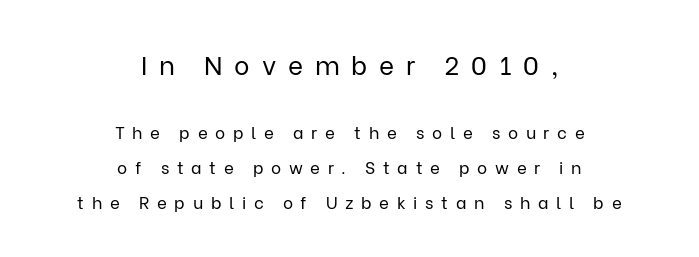
Check the space under the baseline: it is left empty. This sample trades compactness for vertical openness between lines. The characters are drawn with everyday or finer stroke widths. Note: larger setting up top, smaller setting below.
